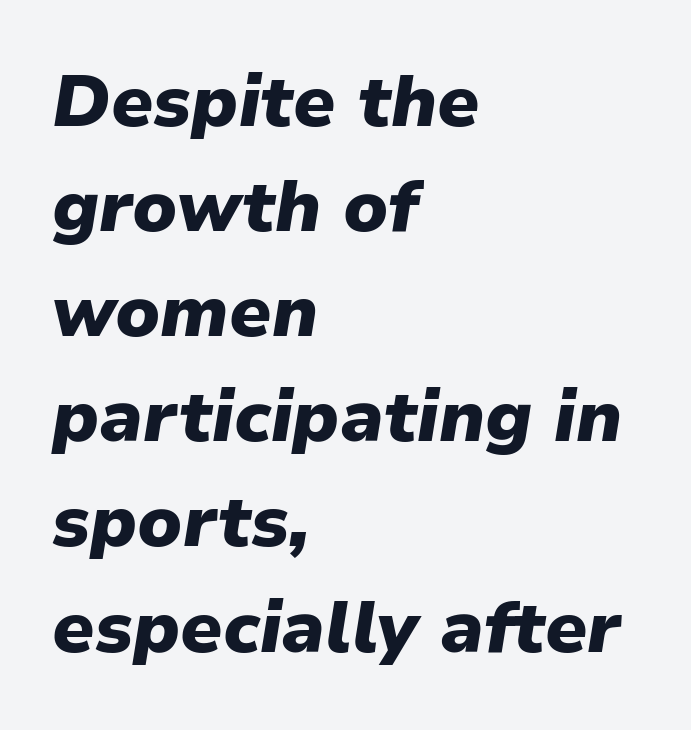
{"italic": "yes", "lean": "right", "slant_degrees": 9, "bold": "yes", "weight": "heavy", "width": "normal", "stroke_contrast": "low", "x_height": "medium", "monospaced": "no", "underline": "no", "align": "left", "line_spacing": "normal", "line_spacing_ratio": 1.44, "letter_spacing": "normal", "letter_spacing_em": 0.0, "glyph_px": 73}
